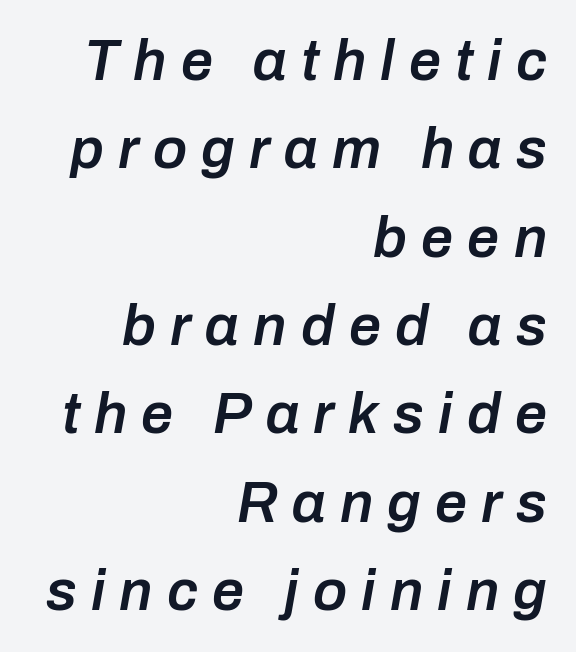
Q: Is the text bold? A: Semi-bold.
Q: Is the text italic (slanted)? A: Yes, it leans right by about 10 degrees.
Q: Is the text underlined? A: No.
Q: How is the paragraph aligned? A: Right-aligned.
Q: Is the spacing between letters normal or unusually wide? A: Unusually wide.
Q: Is the spacing between lines tight, normal or loose? A: Normal.
Q: Width (condensed, normal, or wide)? A: Normal.
Q: Stroke contrast? A: Low.
Q: x-height? A: Medium.
Q: Monospaced? A: No.
